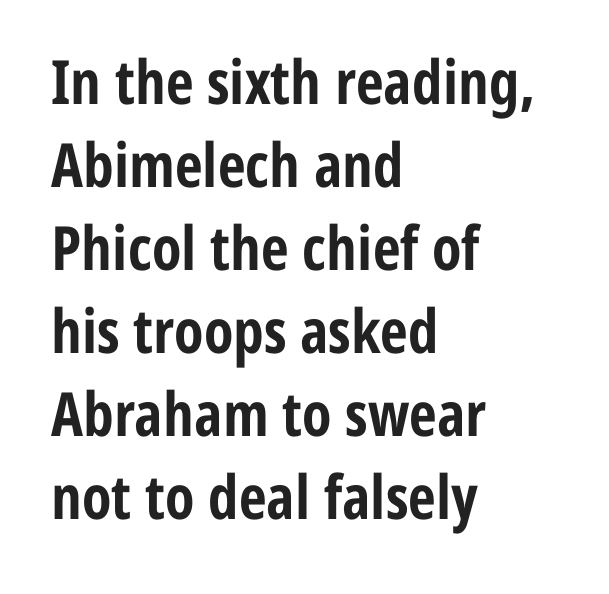
The image shows 61 px bold, condensed sans-serif type, upright; set left-aligned, normal line spacing (1.36x), normal letter spacing, not underlined; low stroke contrast and a medium x-height.
